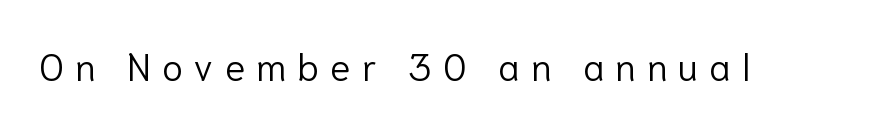
Character widths vary here, with narrow letters taking less room than wide ones. Stroke mass is kept to a normal reading level or below. This sample uses expanded letter spacing, leaving extra air between glyphs. Every character sits straight up, as roman type does. Look at the bottom of the vertical strokes: they stop flat, with no serifs. A bare baseline throughout the passage.
